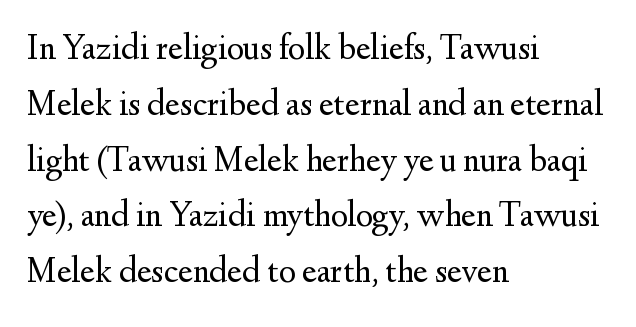
Compared with typical body copy, the letter spacing here is the same. Small tapered or slab feet sit at the stroke ends, so this counts as serif. The face looks like a standard text weight, possibly lighter. Regular leading. Rendered with straight, roman letterforms.
